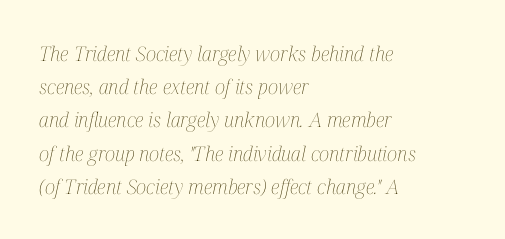
This sample uses an oblique cut, with every glyph tilted off the vertical. Short and long lines alike share a common starting point at left. The glyphs are unaccompanied by any horizontal stroke below them. The vertical gap from one line to the next is medium. Between one letter and the next there's only the usual sliver of space. Heft: none added — not bold.
